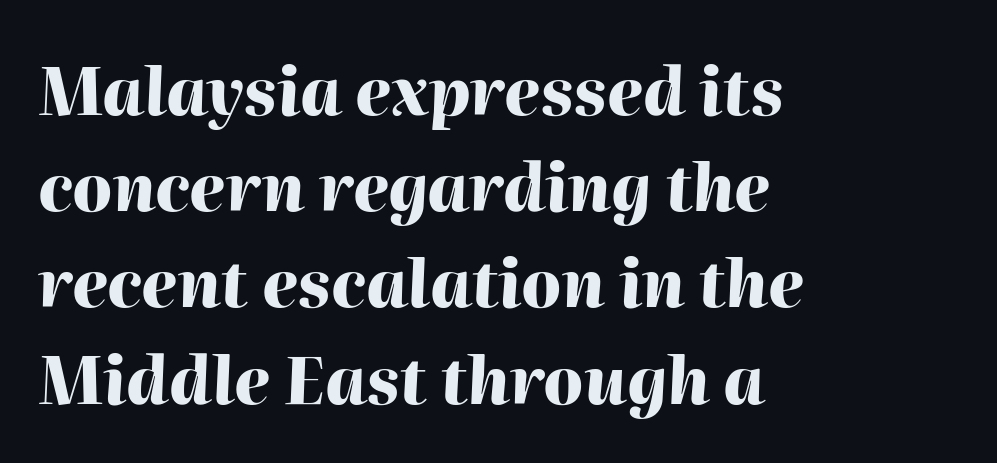
{"italic": "yes", "lean": "right", "slant_degrees": 2, "bold": "yes", "weight": "heavy", "width": "normal", "stroke_contrast": "high", "x_height": "medium", "monospaced": "no", "underline": "no", "align": "left", "line_spacing": "normal", "line_spacing_ratio": 1.48, "letter_spacing": "normal", "letter_spacing_em": 0.0, "glyph_px": 65}
